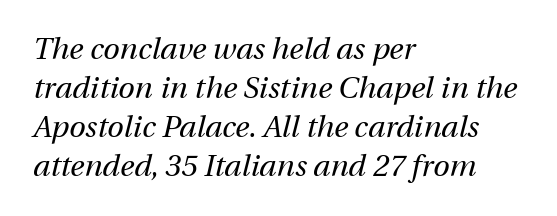
Q: Is the text bold? A: No.
Q: Is the text italic (slanted)? A: Yes, it leans right by about 12 degrees.
Q: Is the text underlined? A: No.
Q: How is the paragraph aligned? A: Left-aligned.
Q: Is the spacing between letters normal or unusually wide? A: Normal.
Q: Is the spacing between lines tight, normal or loose? A: Normal.
Q: Width (condensed, normal, or wide)? A: Normal.
Q: Stroke contrast? A: Medium.
Q: x-height? A: Medium.
Q: Monospaced? A: No.
